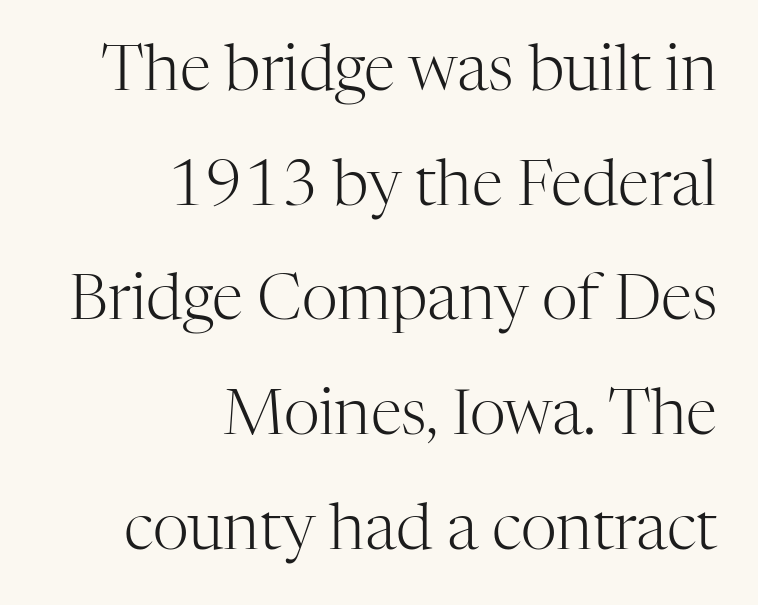
Q: Is the text bold? A: No.
Q: Is the text italic (slanted)? A: No, it is upright.
Q: Is the typeface a serif or a sans-serif typeface? A: Serif.
Q: Is the text underlined? A: No.
Q: How is the paragraph aligned? A: Right-aligned.
Q: Is the spacing between letters normal or unusually wide? A: Normal.
Q: Width (condensed, normal, or wide)? A: Normal.
Q: Stroke contrast? A: High.
Q: x-height? A: Medium.
Q: Monospaced? A: No.
